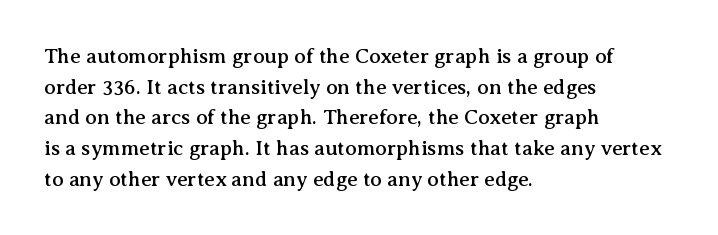
Style check: upright. Quick note: interline space is typical. This sample uses plain, unmodified letter spacing. In CSS terms this would be text-align: left.
